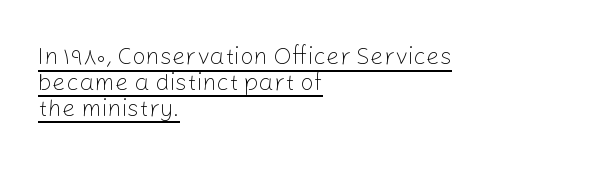
If you drew a ruler down the left edge, every line would touch it. This sample uses an upright cut, with every glyph sitting square on the baseline. Successive baselines arrive quickly, one right under another. No extra tracking has been applied to these lines. A light-to-regular cut is what we see here. Notice how a bar underscores the lettering throughout.
